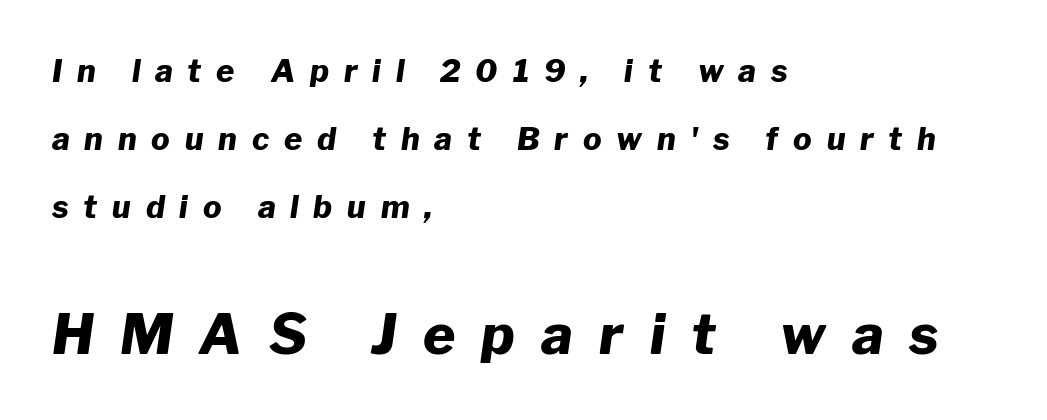
{"italic": "yes", "lean": "right", "slant_degrees": 8, "bold": "yes", "weight": "heavy", "width": "normal", "stroke_contrast": "low", "x_height": "medium", "monospaced": "no", "underline": "no", "align": "left", "line_spacing": "loose", "line_spacing_ratio": 2.19, "letter_spacing": "wide", "letter_spacing_em": 0.48, "larger_block": "second", "size_ratio": 1.77, "glyph_px": 55}
